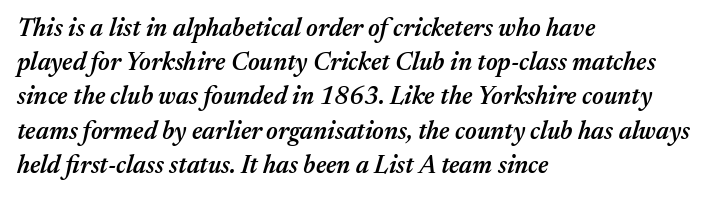
The passage shown leans; its letterforms are oblique. Type without underlining. Standard letterfit; no display-style spreading of the glyphs. The font is running at a semibold setting, under full bold.
